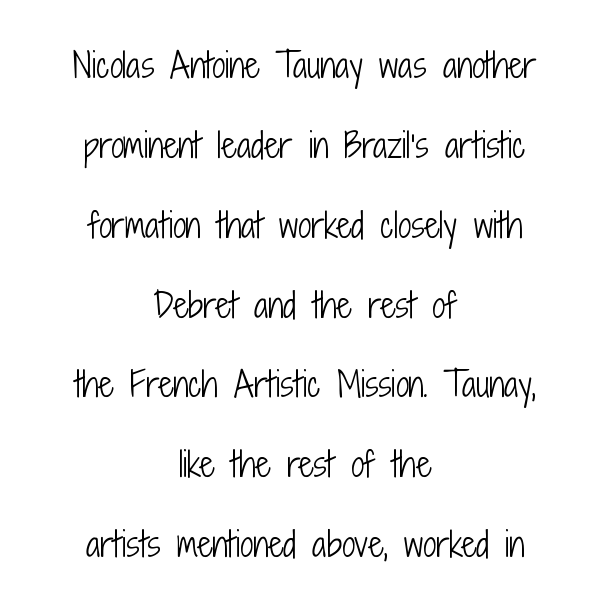
The image shows 33 px light, condensed sans-serif type, upright; set centered, loose line spacing (2.42x), normal letter spacing, not underlined; low stroke contrast and a medium x-height.
